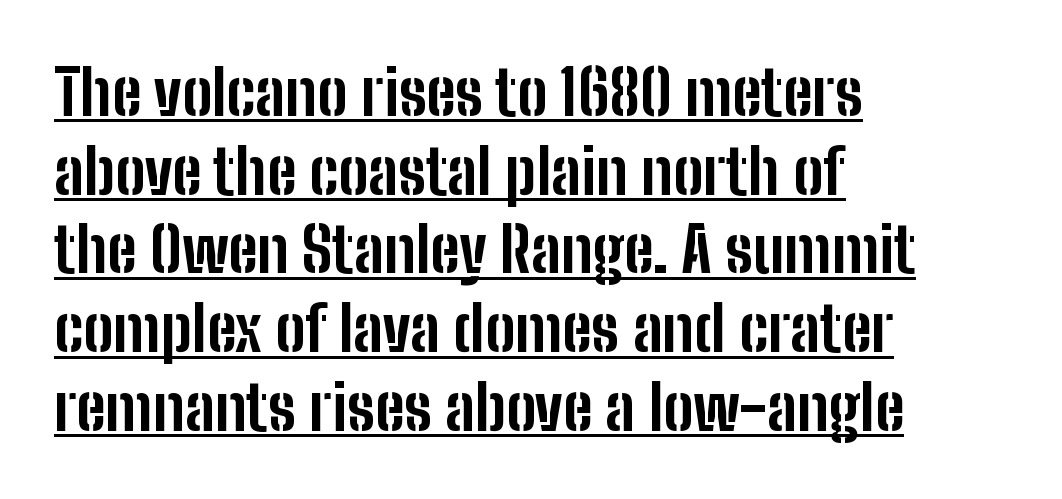
Q: Is the text bold? A: Yes.
Q: Is the text italic (slanted)? A: No, it is upright.
Q: Is the typeface a serif or a sans-serif typeface? A: Sans-serif.
Q: Is the text underlined? A: Yes.
Q: How is the paragraph aligned? A: Left-aligned.
Q: Is the spacing between letters normal or unusually wide? A: Normal.
Q: Is the spacing between lines tight, normal or loose? A: Normal.
Q: Width (condensed, normal, or wide)? A: Condensed.
Q: Stroke contrast? A: Low.
Q: x-height? A: Medium.
Q: Monospaced? A: No.
